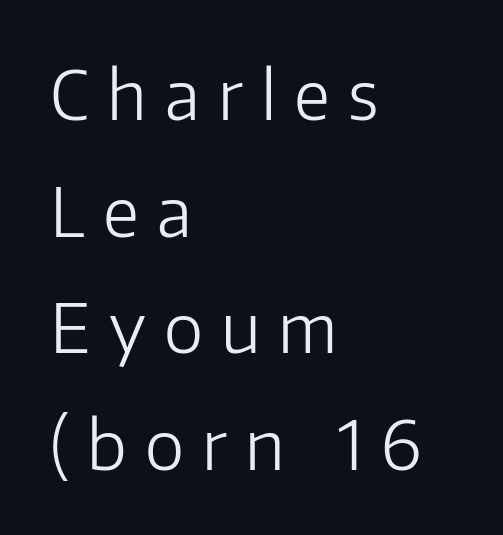
{"serif": "no", "italic": "no", "bold": "no", "weight": "light", "width": "normal", "stroke_contrast": "low", "x_height": "medium", "monospaced": "no", "underline": "no", "align": "left", "line_spacing_ratio": 1.74, "letter_spacing": "wide", "letter_spacing_em": 0.27, "glyph_px": 67}
